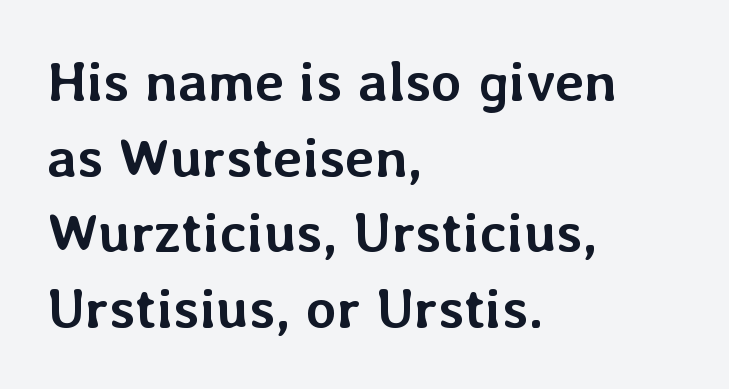
No extra tracking has been applied to these lines. How heavy is the stroke? Heavy — this is a bold. Looks like regular typesetting: each glyph gets only the width it needs. Typeset ragged right — the left edge is the straight one.
